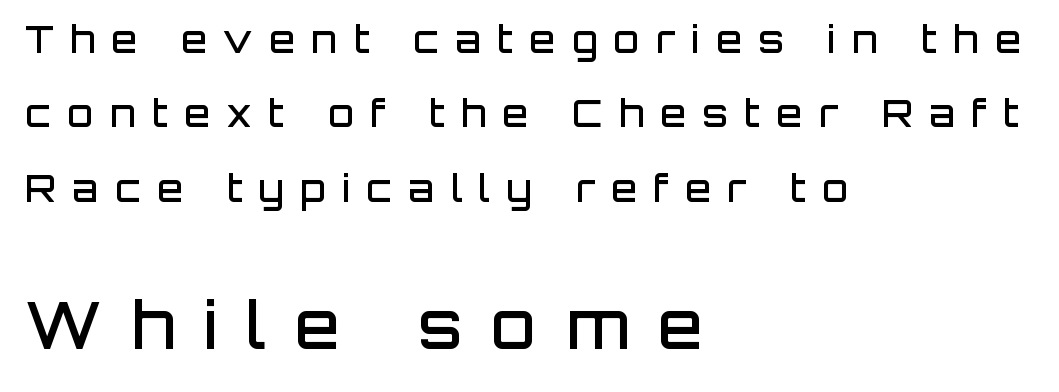
Q: Is the text bold? A: Semi-bold.
Q: Is the text italic (slanted)? A: No, it is upright.
Q: Is the typeface a serif or a sans-serif typeface? A: Sans-serif.
Q: Is the text underlined? A: No.
Q: How is the paragraph aligned? A: Left-aligned.
Q: Is the spacing between letters normal or unusually wide? A: Unusually wide.
Q: Is the spacing between lines tight, normal or loose? A: Loose.
Q: Which block of text is set in a larger size, the first (top) or the second (bottom)? A: The second (bottom) one.
Q: Width (condensed, normal, or wide)? A: Normal.
Q: Stroke contrast? A: Low.
Q: x-height? A: Large.
Q: Monospaced? A: No.
